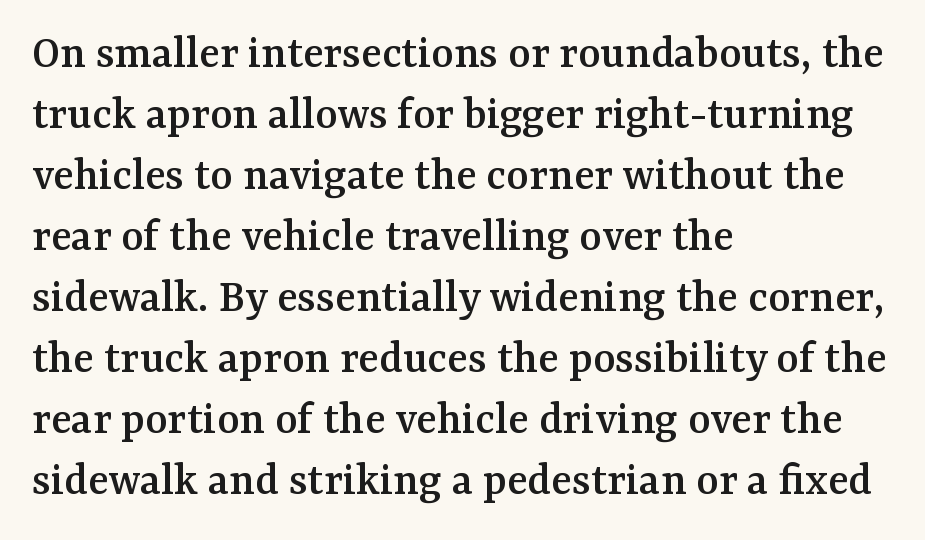
Q: Is the text italic (slanted)? A: No, it is upright.
Q: Is the typeface a serif or a sans-serif typeface? A: Serif.
Q: Is the text underlined? A: No.
Q: How is the paragraph aligned? A: Left-aligned.
Q: Is the spacing between letters normal or unusually wide? A: Normal.
Q: Is the spacing between lines tight, normal or loose? A: Normal.
Q: Width (condensed, normal, or wide)? A: Normal.
Q: Stroke contrast? A: Medium.
Q: x-height? A: Medium.
Q: Monospaced? A: No.
